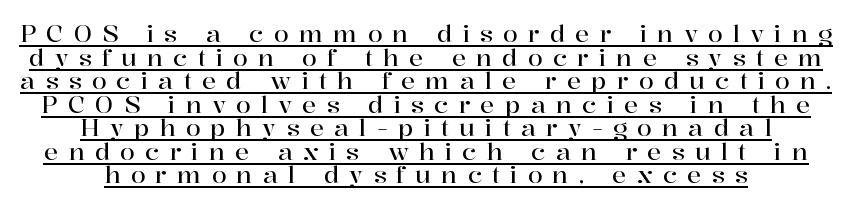
Q: Is the text italic (slanted)? A: No, it is upright.
Q: Is the text underlined? A: Yes.
Q: How is the paragraph aligned? A: Centered.
Q: Is the spacing between letters normal or unusually wide? A: Unusually wide.
Q: Is the spacing between lines tight, normal or loose? A: Tight.
